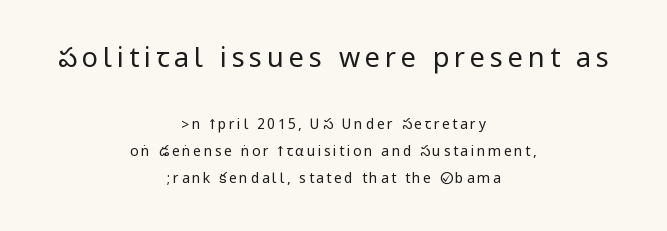
The image shows 27 px text type, upright; set centered, loose line spacing (1.93x), not underlined; the first (top) block is 1.93x larger.
